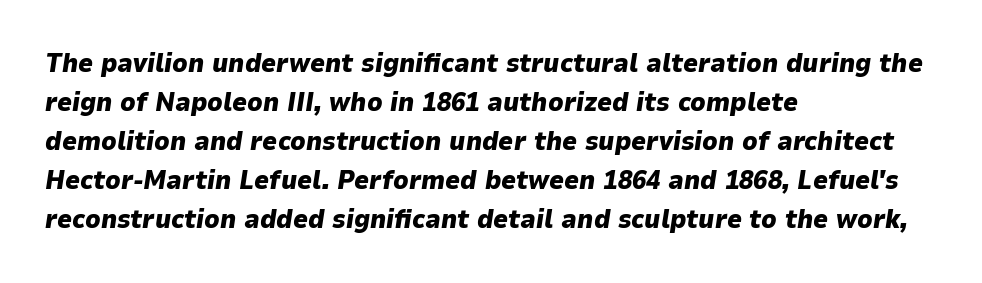
{"italic": "yes", "lean": "right", "slant_degrees": 9, "bold": "yes", "underline": "no", "align": "left", "line_spacing": "normal", "line_spacing_ratio": 1.5, "letter_spacing": "normal", "letter_spacing_em": 0.0, "glyph_px": 26}
